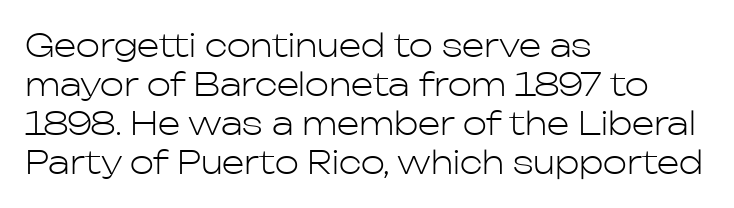
{"serif": "no", "italic": "no", "bold": "no", "weight": "light", "width": "normal", "stroke_contrast": "low", "x_height": "medium", "monospaced": "no", "underline": "no", "align": "left", "line_spacing_ratio": 1.22, "letter_spacing": "normal", "letter_spacing_em": 0.0, "glyph_px": 32}
